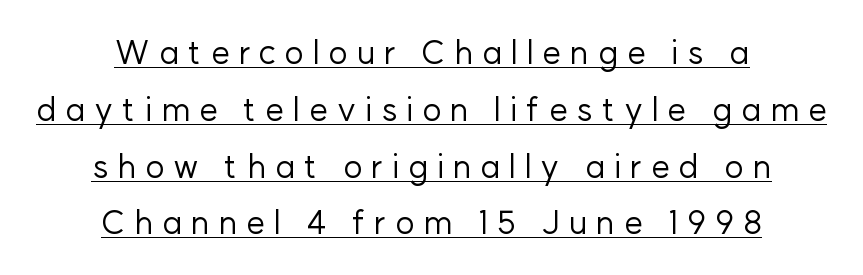
{"serif": "no", "italic": "no", "bold": "no", "weight": "regular", "width": "normal", "stroke_contrast": "low", "x_height": "medium", "monospaced": "no", "underline": "yes", "align": "center", "line_spacing_ratio": 1.72, "letter_spacing": "wide", "letter_spacing_em": 0.27, "glyph_px": 33}
